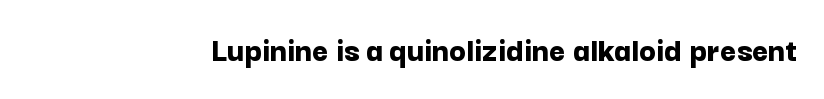
Tall strokes in this sample are plumb rather than angled. Varying glyph widths throughout — classic text-font behaviour. Default kerning and tracking; the words read as compact shapes. Its strokes are broad and dark, the hallmark of bold type. Quick note: underline off.
